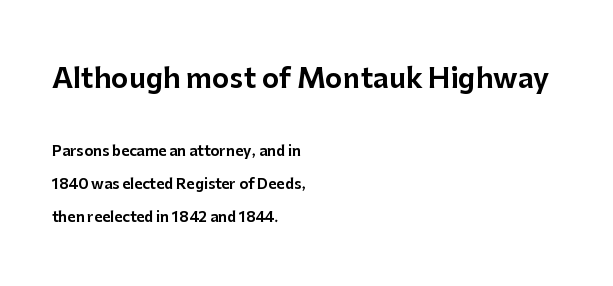
The image shows 27 px text type, upright; set left-aligned, loose line spacing (2.36x), normal letter spacing, not underlined; the first (top) block is 1.93x larger.
